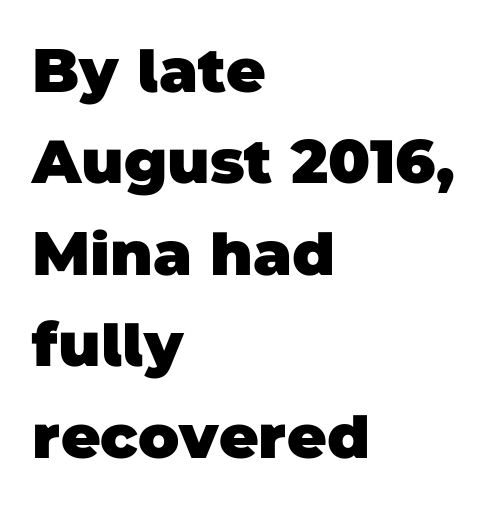
{"serif": "no", "bold": "yes", "weight": "heavy", "width": "normal", "stroke_contrast": "low", "x_height": "large", "monospaced": "no", "underline": "no", "align": "left", "line_spacing": "normal", "line_spacing_ratio": 1.5, "letter_spacing": "normal", "letter_spacing_em": 0.0, "glyph_px": 61}
